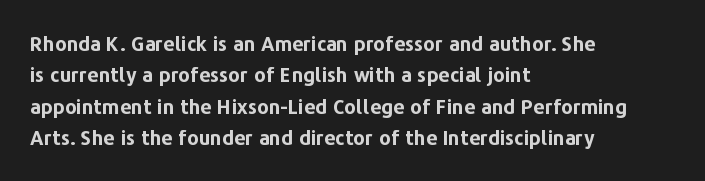
{"italic": "no", "bold": "yes", "underline": "no", "align": "left", "line_spacing": "normal", "line_spacing_ratio": 1.57, "letter_spacing": "normal", "letter_spacing_em": 0.0, "glyph_px": 20}
